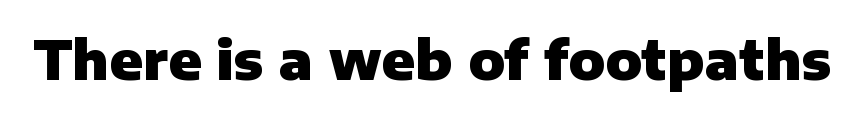
The image shows 54 px heavy sans-serif type, upright; set normal letter spacing, not underlined; low stroke contrast and a medium x-height.
